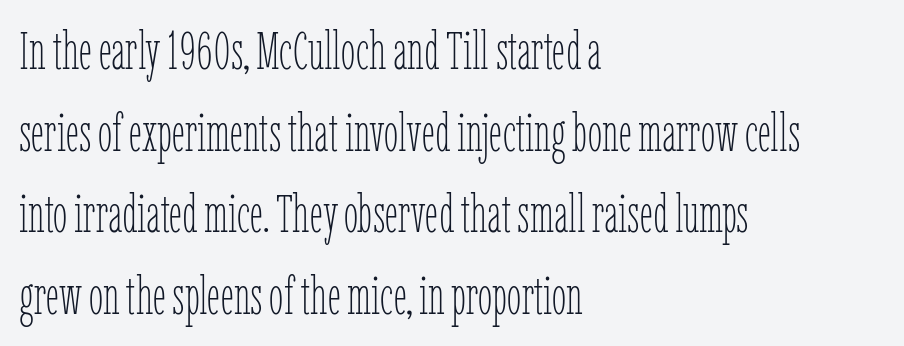
Q: Is the text bold? A: No.
Q: Is the text italic (slanted)? A: No, it is upright.
Q: Is the text underlined? A: No.
Q: How is the paragraph aligned? A: Left-aligned.
Q: Is the spacing between letters normal or unusually wide? A: Normal.
Q: Is the spacing between lines tight, normal or loose? A: Normal.
Q: Width (condensed, normal, or wide)? A: Condensed.
Q: Stroke contrast? A: Low.
Q: x-height? A: Medium.
Q: Monospaced? A: No.
